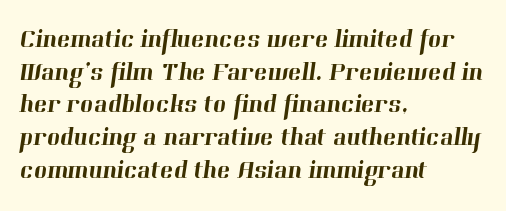
{"underline": "no", "align": "left", "line_spacing": "normal", "line_spacing_ratio": 1.31, "letter_spacing": "normal", "letter_spacing_em": 0.0, "glyph_px": 25}
